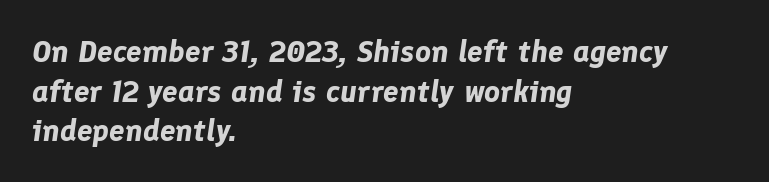
Inter-character spacing is left at the font's built-in metrics. Is there much room between lines? A standard amount, neither cramped nor airy. Underline: absent. This sample has the flowing, uneven cadence of proportional lettering.
